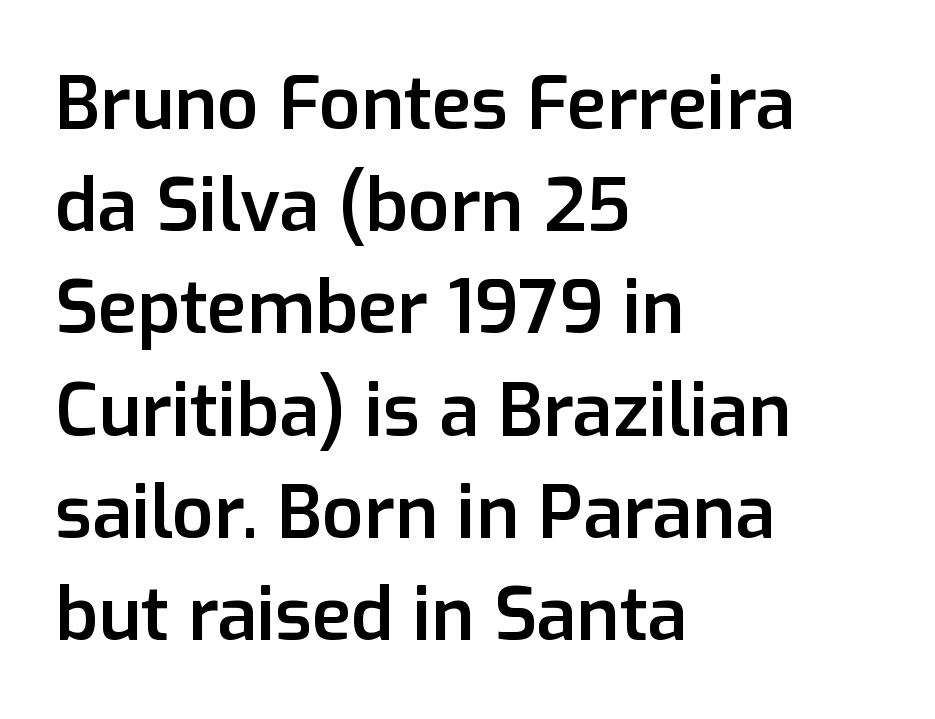
Look at the stroke-to-counter ratio: somewhat heavy, a semibold. Is there much room between lines? A standard amount, neither cramped nor airy. The typography opts for an upright posture over an oblique one. Character widths vary here, with narrow letters taking less room than wide ones.
